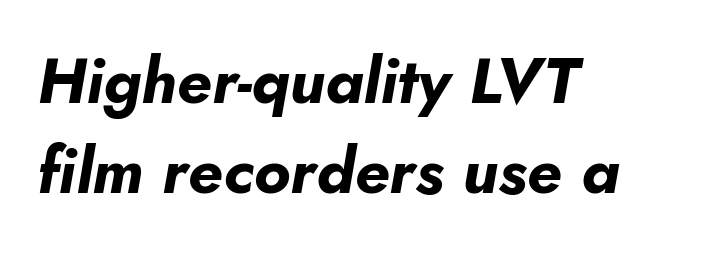
These lines stack with their left ends in a neat column. A dark, heavy texture on the line: the type is bold. The letterforms sit shoulder to shoulder at normal distance. Looks like regular typesetting: each glyph gets only the width it needs.
